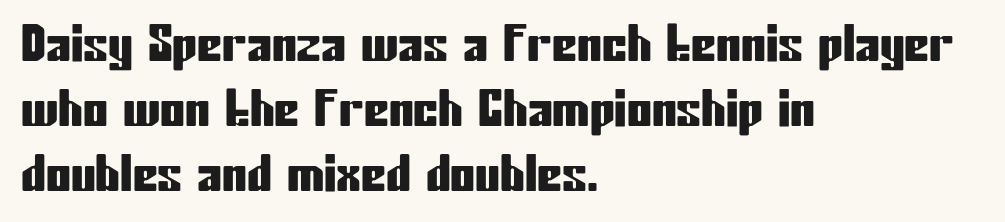
Does the type have serifs? No, each stem ends abruptly. A roman cut, with each character standing at attention. Where is the straight margin? On the left. Proportional: the letters do not fall into vertical columns.
